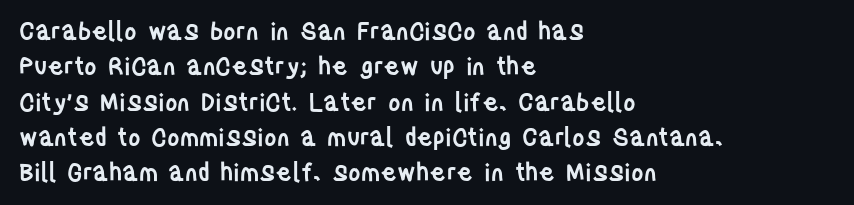
Q: Is the text bold? A: Semi-bold.
Q: Is the text italic (slanted)? A: No, it is upright.
Q: Is the text underlined? A: No.
Q: How is the paragraph aligned? A: Left-aligned.
Q: Is the spacing between letters normal or unusually wide? A: Normal.
Q: Is the spacing between lines tight, normal or loose? A: Normal.
